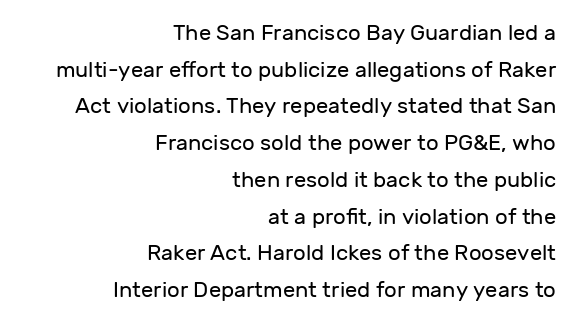
Q: Is the text bold? A: No.
Q: Is the text italic (slanted)? A: No, it is upright.
Q: Is the text underlined? A: No.
Q: How is the paragraph aligned? A: Right-aligned.
Q: Is the spacing between letters normal or unusually wide? A: Normal.
Q: Is the spacing between lines tight, normal or loose? A: Normal.
